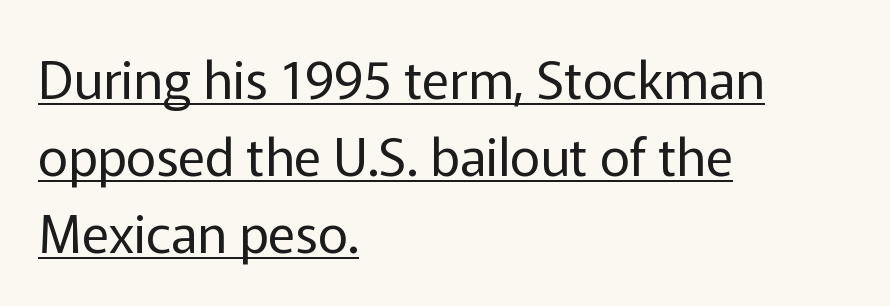
Does extra space separate the letters? No, they use regular spacing. A baseline rule has been typeset under these characters. A quiet, ordinary-to-light weight characterises the typeface. This sample uses an upright cut, with every glyph sitting square on the baseline.
